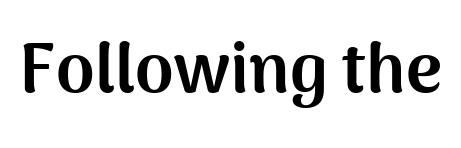
Q: Is the text bold? A: Yes.
Q: Is the text italic (slanted)? A: No, it is upright.
Q: Is the typeface a serif or a sans-serif typeface? A: Sans-serif.
Q: Is the text underlined? A: No.
Q: Is the spacing between letters normal or unusually wide? A: Normal.
Q: Width (condensed, normal, or wide)? A: Normal.
Q: Stroke contrast? A: Medium.
Q: x-height? A: Medium.
Q: Monospaced? A: No.
